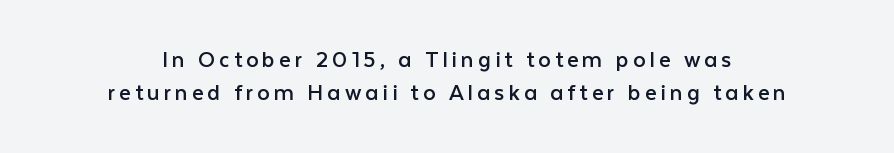
{"italic": "no", "bold": "no", "underline": "no", "align": "center", "line_spacing": "normal", "line_spacing_ratio": 1.32, "glyph_px": 25}
